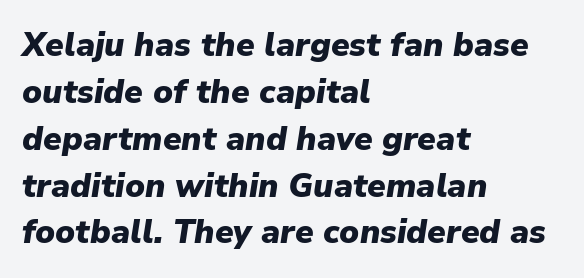
The image shows 33 px heavy type, italic (leaning right); set left-aligned, normal line spacing (1.42x), normal letter spacing, not underlined; low stroke contrast and a medium x-height.
